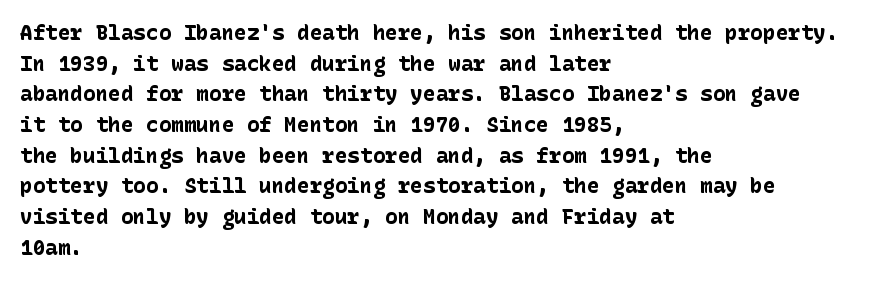
Q: Is the text bold? A: Yes.
Q: Is the text italic (slanted)? A: No, it is upright.
Q: Is the text underlined? A: No.
Q: How is the paragraph aligned? A: Left-aligned.
Q: Is the spacing between letters normal or unusually wide? A: Normal.
Q: Is the spacing between lines tight, normal or loose? A: Normal.
